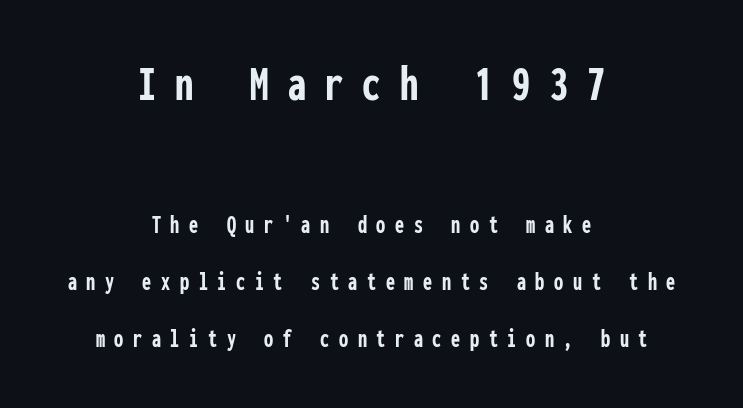
The vertical gap from one line to the next is large. Does the copy run flush right? No — it is centered line by line. Letters rest on an invisible, unmarked baseline. When letters stand straight like this, we call the style roman or upright.
